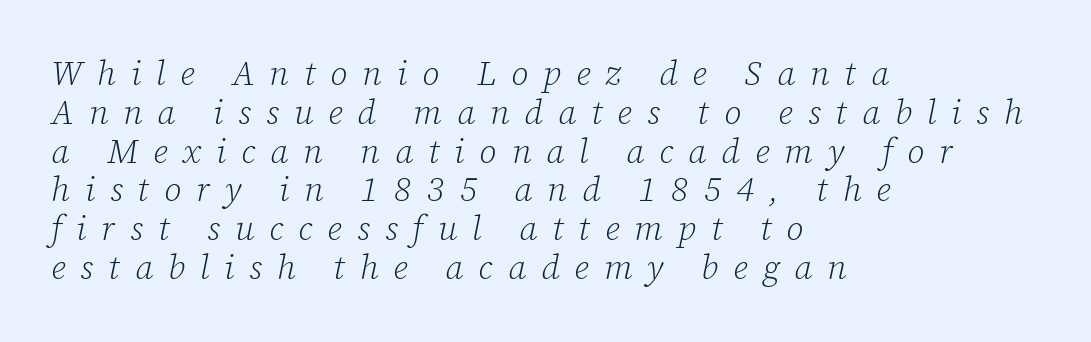
The lettering tilts uniformly, giving the passage an italic look. This rendering uses left alignment, leaving the right contour irregular. What kind of face is this? One with serifs. The passage shown is typed in a proportional face where columns would drift. Check the space under the baseline: it is left empty. Leading is clearly below the norm, producing a dense column.
